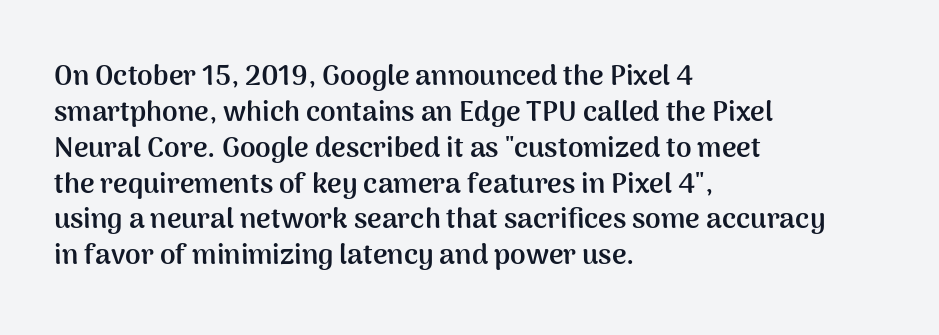
The image shows 28 px semibold sans-serif type, upright; set left-aligned, normal line spacing (1.28x), normal letter spacing, not underlined; medium stroke contrast and a medium x-height.
